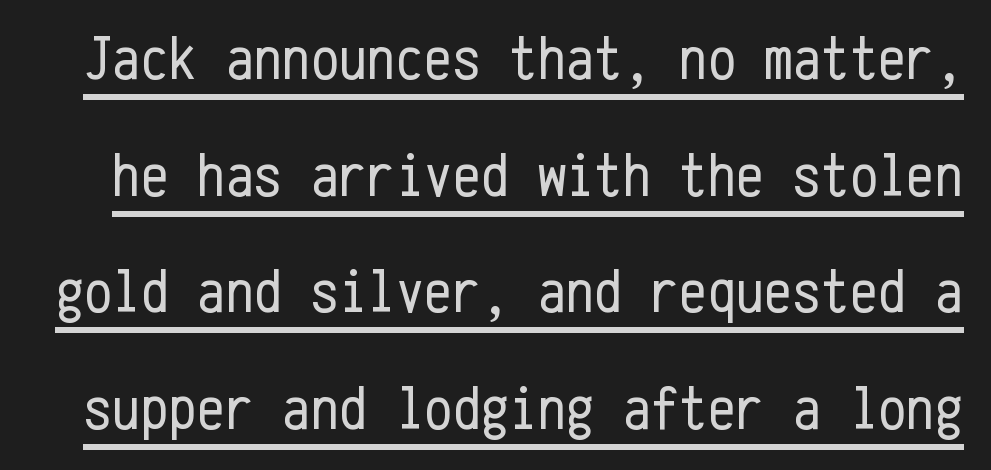
Posture: straight, roman, zero tilt. The rendered words wear a rule along their underside. The face used here is monospaced, like something from a code editor. The font family rendered here belongs to the sans-serif group.
